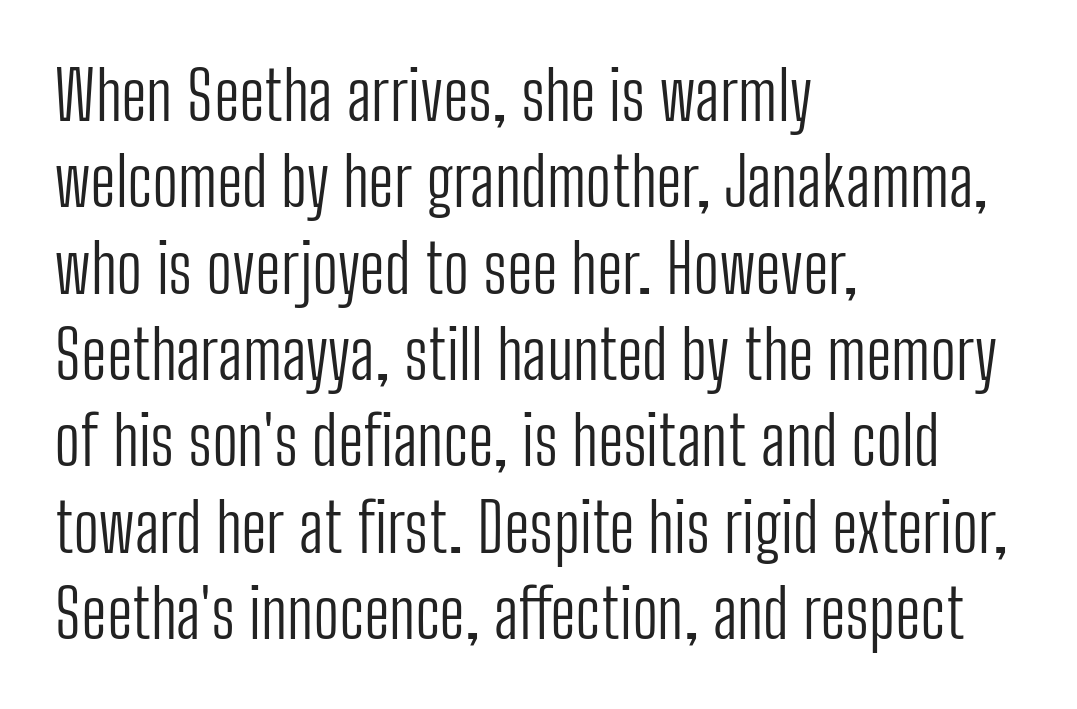
Q: Is the text bold? A: No.
Q: Is the text italic (slanted)? A: No, it is upright.
Q: Is the typeface a serif or a sans-serif typeface? A: Sans-serif.
Q: Is the text underlined? A: No.
Q: How is the paragraph aligned? A: Left-aligned.
Q: Is the spacing between letters normal or unusually wide? A: Normal.
Q: Is the spacing between lines tight, normal or loose? A: Normal.
Q: Width (condensed, normal, or wide)? A: Condensed.
Q: Stroke contrast? A: Low.
Q: x-height? A: Medium.
Q: Monospaced? A: No.
